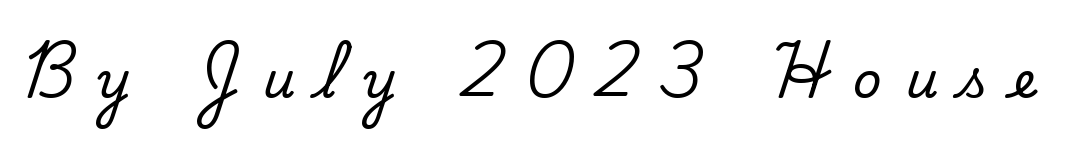
{"serif": "yes", "width": "normal", "stroke_contrast": "low", "x_height": "small", "monospaced": "no", "underline": "no", "letter_spacing": "wide", "letter_spacing_em": 0.48, "glyph_px": 50}
